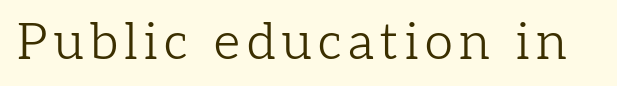
{"serif": "yes", "italic": "no", "bold": "no", "weight": "light", "width": "normal", "stroke_contrast": "low", "x_height": "medium", "monospaced": "no", "underline": "no", "glyph_px": 51}
